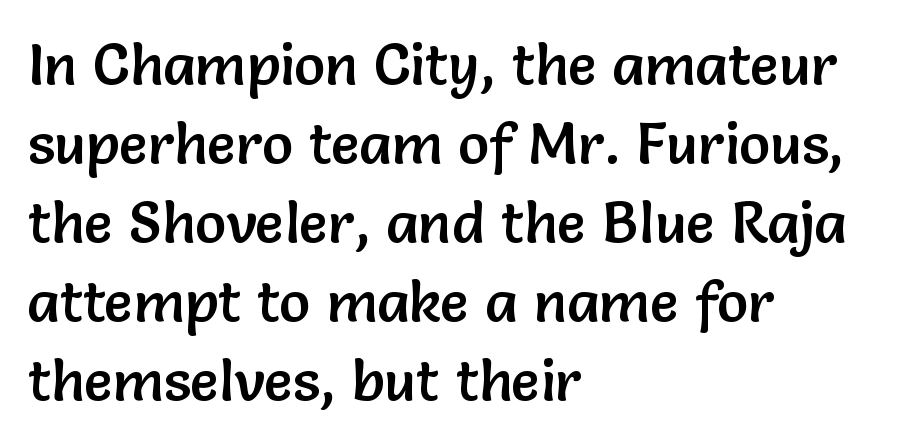
The type sits square on the baseline with zero lean. Each letter's strokes conclude bluntly, with no projecting serifs. The rendering keeps characters at their native spacing. The rendering uses a moderate line-height, typical for paragraphs.
